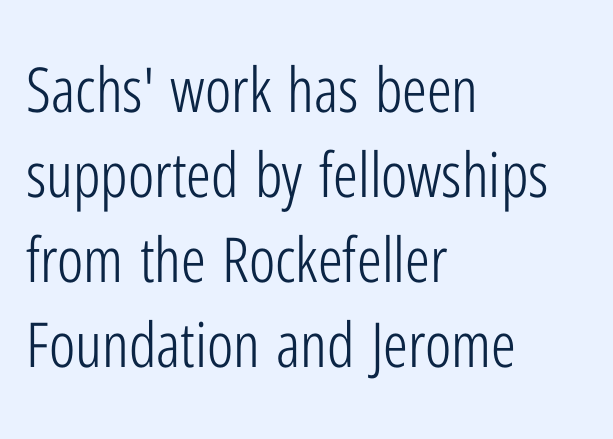
{"serif": "no", "italic": "no", "bold": "no", "weight": "light", "width": "condensed", "stroke_contrast": "low", "x_height": "medium", "monospaced": "no", "underline": "no", "align": "left", "line_spacing": "normal", "line_spacing_ratio": 1.37, "letter_spacing": "normal", "letter_spacing_em": 0.0, "glyph_px": 62}
